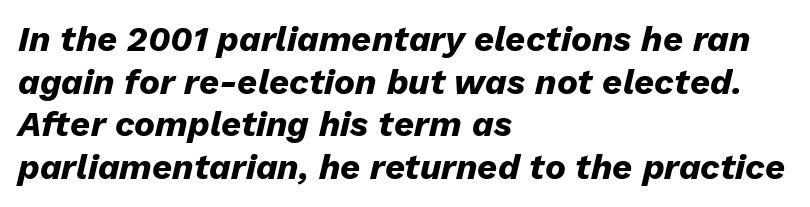
{"italic": "yes", "lean": "right", "slant_degrees": 13, "bold": "yes", "weight": "heavy", "width": "normal", "stroke_contrast": "low", "x_height": "medium", "monospaced": "no", "underline": "no", "align": "left", "line_spacing_ratio": 1.22, "letter_spacing": "normal", "letter_spacing_em": 0.0, "glyph_px": 35}
